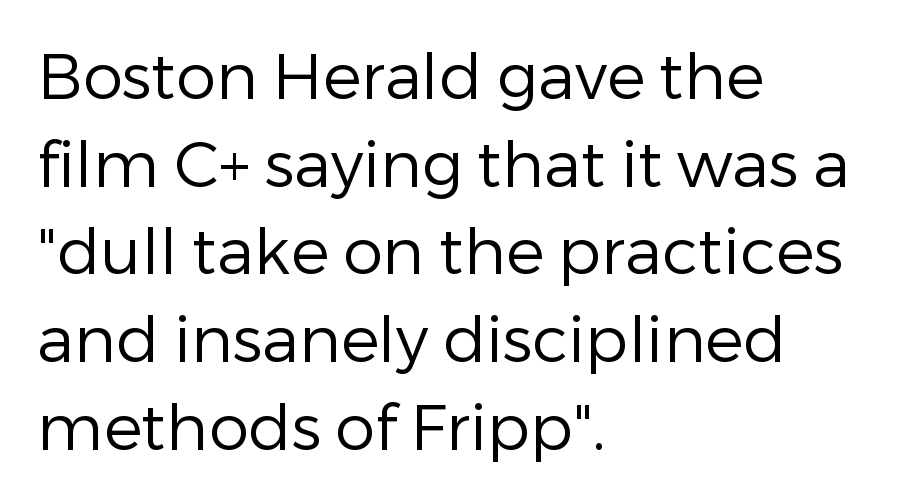
The image shows 64 px regular-weight sans-serif type, upright; set left-aligned, normal line spacing (1.37x), normal letter spacing, not underlined; low stroke contrast and a medium x-height.
